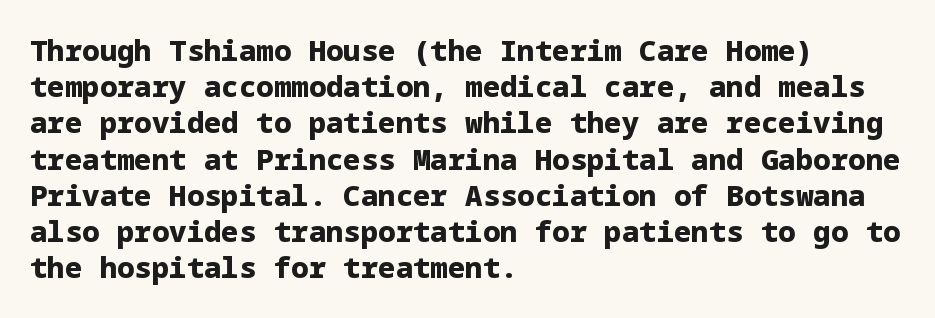
{"serif": "no", "italic": "no", "bold": "yes", "weight": "heavy", "width": "normal", "stroke_contrast": "low", "x_height": "medium", "underline": "no", "align": "left", "line_spacing": "normal", "line_spacing_ratio": 1.25, "letter_spacing": "normal", "letter_spacing_em": 0.0, "glyph_px": 29}
